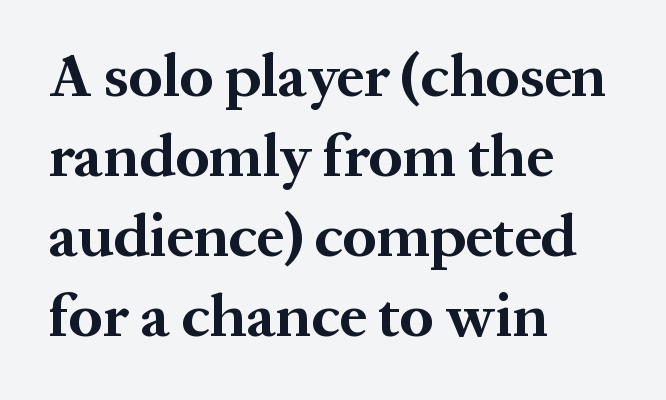
The letters stand straight up with perfectly vertical stems. Each letter's strokes conclude with small projecting serifs. Pretty heavy lettering here — definitely bold. The gap between lines stays unmarked. The letters advance in unequal steps, a hallmark of proportional type.
